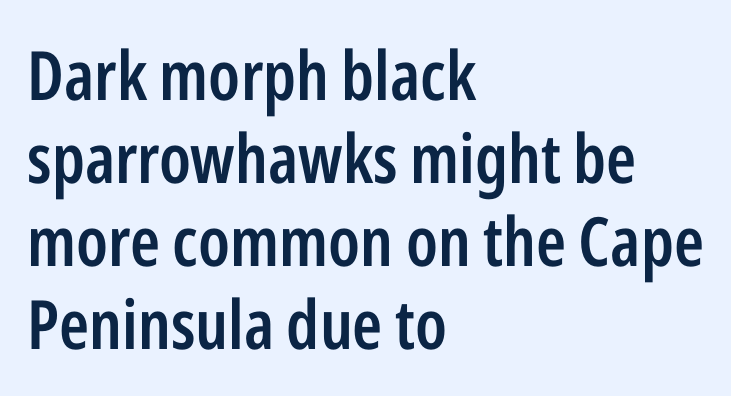
Q: Is the text bold? A: Semi-bold.
Q: Is the text italic (slanted)? A: No, it is upright.
Q: Is the typeface a serif or a sans-serif typeface? A: Sans-serif.
Q: Is the text underlined? A: No.
Q: How is the paragraph aligned? A: Left-aligned.
Q: Is the spacing between letters normal or unusually wide? A: Normal.
Q: Width (condensed, normal, or wide)? A: Condensed.
Q: Stroke contrast? A: Low.
Q: x-height? A: Medium.
Q: Monospaced? A: No.
